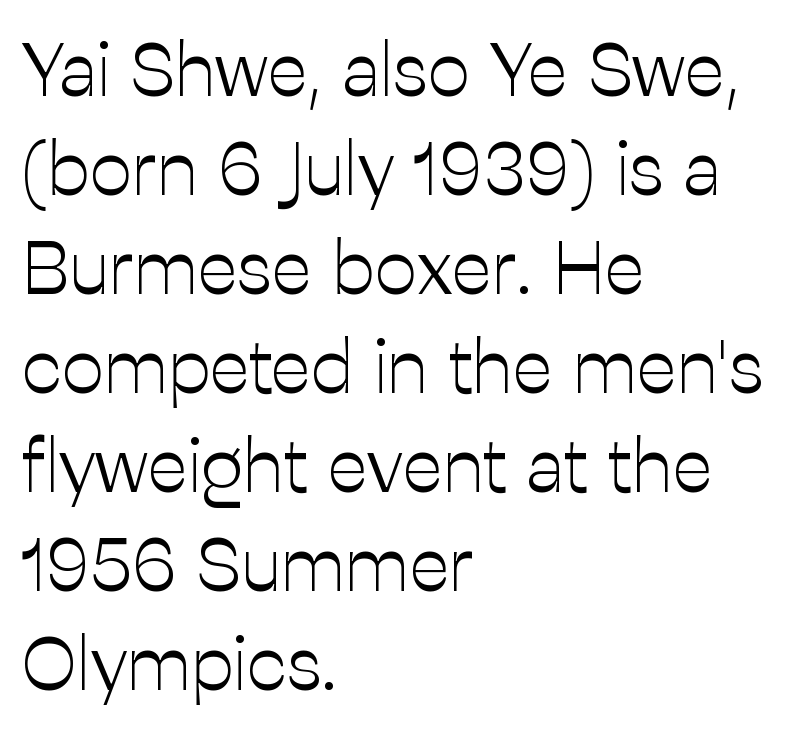
Q: Is the text bold? A: No.
Q: Is the text italic (slanted)? A: No, it is upright.
Q: Is the typeface a serif or a sans-serif typeface? A: Sans-serif.
Q: Is the text underlined? A: No.
Q: How is the paragraph aligned? A: Left-aligned.
Q: Is the spacing between letters normal or unusually wide? A: Normal.
Q: Is the spacing between lines tight, normal or loose? A: Normal.
Q: Width (condensed, normal, or wide)? A: Normal.
Q: Stroke contrast? A: Low.
Q: x-height? A: Medium.
Q: Monospaced? A: No.
